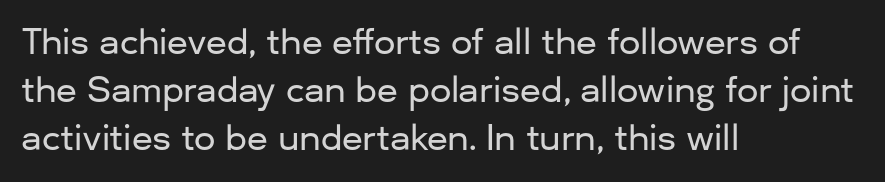
Do the characters align in a grid? No, the font is proportional. Tracking here is standard; glyphs follow each other at the usual distance. Type without underlining. Font category for this specimen: sans-serif. A student would call this left alignment; a typographer would say flush left, rag right.
